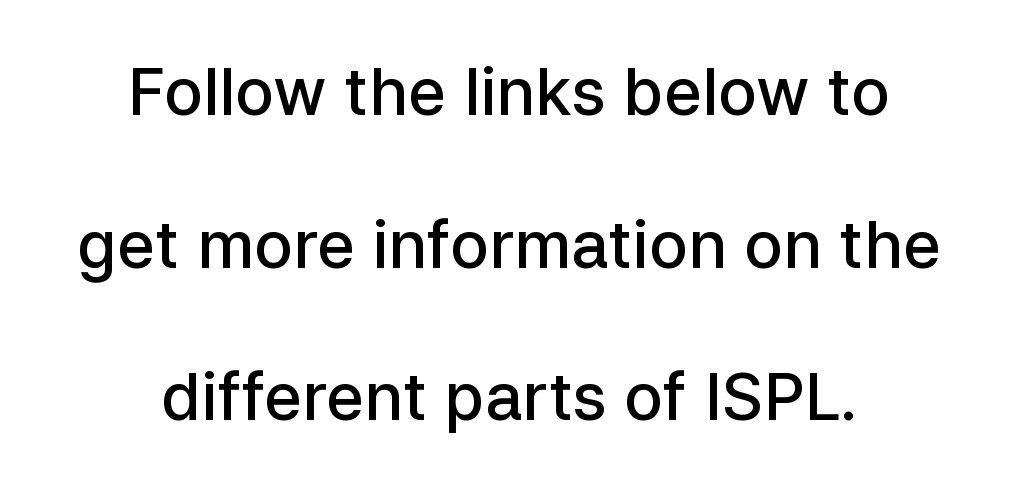
Honestly, there is no underline to notice here at all. The typesetter chose a symmetrical, centered arrangement here. Vertical strokes here are truly vertical. Standard letterfit; no display-style spreading of the glyphs.
